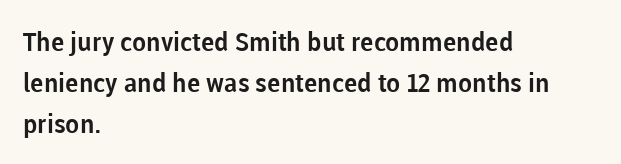
{"italic": "no", "underline": "no", "align": "left", "line_spacing": "normal", "line_spacing_ratio": 1.57, "letter_spacing": "normal", "letter_spacing_em": 0.0, "glyph_px": 26}
